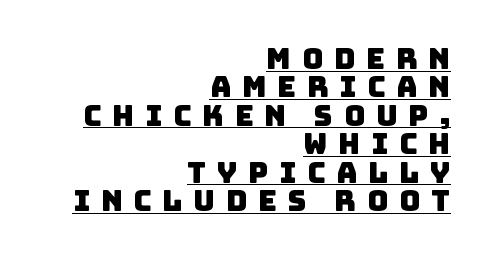
The image shows 29 px sans-serif type; set right-aligned, tight line spacing (0.98x), unusually wide letter spacing (+0.37 em), underlined; low stroke contrast and a large x-height.
